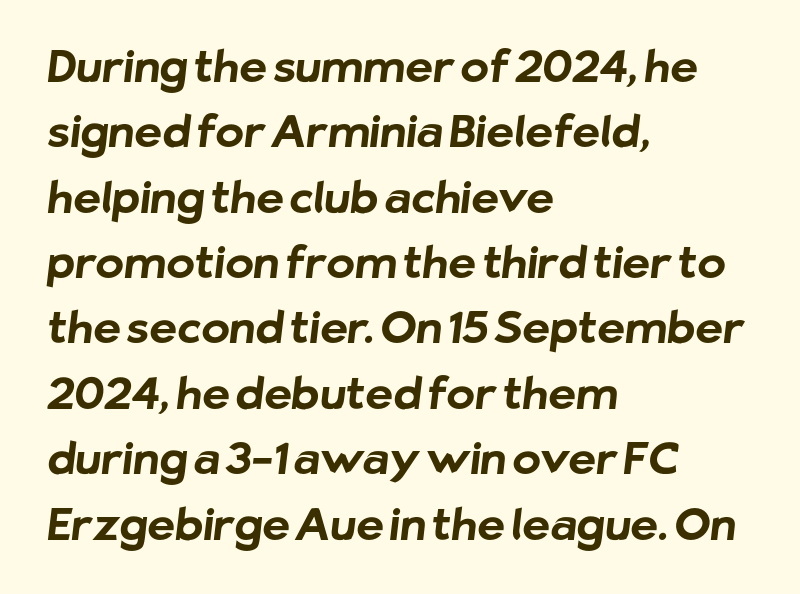
Q: Is the text bold? A: Yes.
Q: Is the typeface a serif or a sans-serif typeface? A: Sans-serif.
Q: Is the text underlined? A: No.
Q: How is the paragraph aligned? A: Left-aligned.
Q: Is the spacing between letters normal or unusually wide? A: Normal.
Q: Is the spacing between lines tight, normal or loose? A: Normal.
Q: Width (condensed, normal, or wide)? A: Normal.
Q: Stroke contrast? A: Low.
Q: x-height? A: Medium.
Q: Monospaced? A: No.
